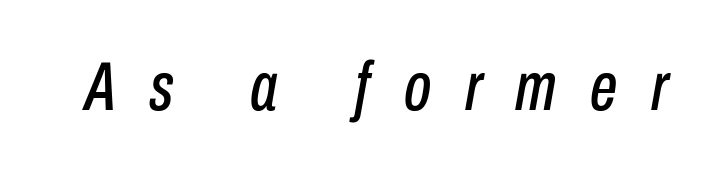
The text carries the slant typical of an italic or oblique font. The letters advance in unequal steps, a hallmark of proportional type. The space directly below the letters is spotless. Observe the wide spacing: letters keep a clear distance from each other.
